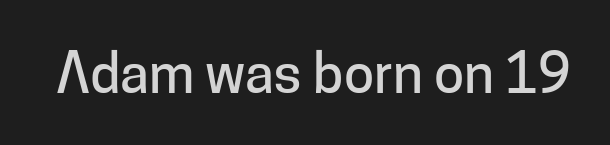
The image shows 55 px sans-serif type, upright; set normal letter spacing, not underlined; low stroke contrast and a medium x-height.
